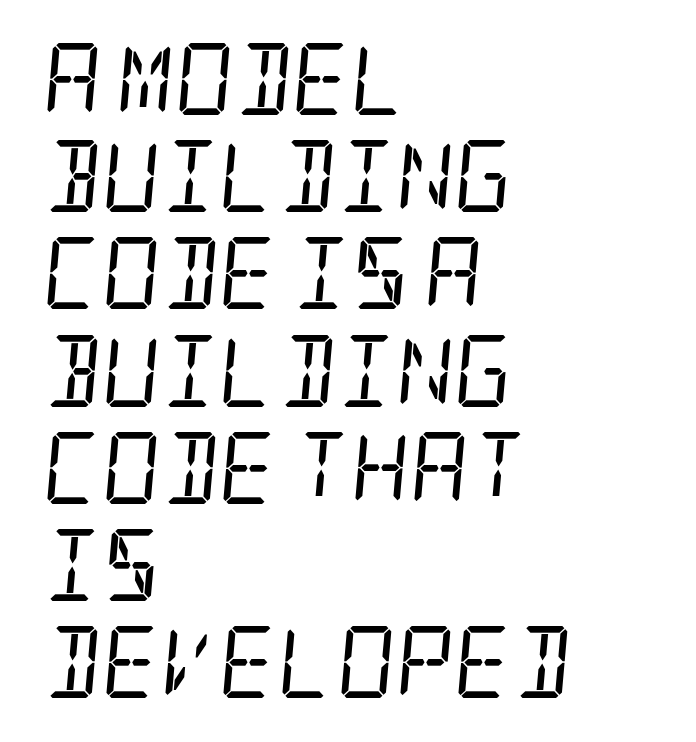
{"serif": "yes", "italic": "yes", "lean": "right", "slant_degrees": 5, "bold": "no", "weight": "regular", "width": "condensed", "stroke_contrast": "low", "x_height": "large", "underline": "no", "align": "left", "line_spacing": "normal", "line_spacing_ratio": 1.35, "letter_spacing": "normal", "letter_spacing_em": 0.0, "glyph_px": 72}
